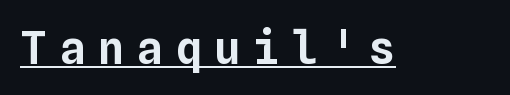
Tracking value appears strongly positive — letters spread wide. The font's upright variant was chosen for this text. Spacing verdict: monospaced, one width for all characters. What decoration does the sample have? An underline.
